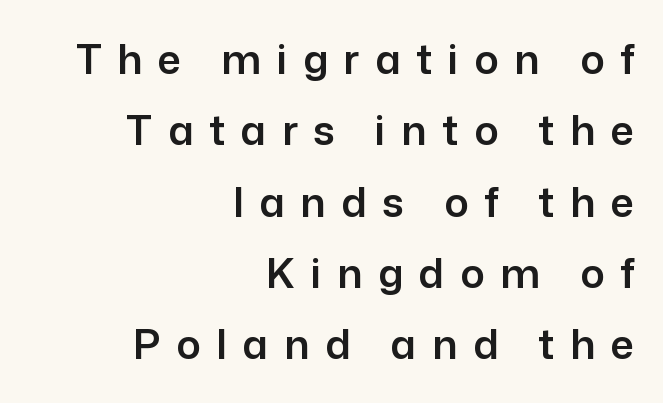
Typographically, this falls in the sans-serif category. Only glyphs here, with clear space below each row. Rendered with straight, roman letterforms. Does extra space separate the letters? Yes, quite a lot of it. Line endings align vertically; line beginnings do not. Spacing verdict: proportional, widths tailored to each character.
